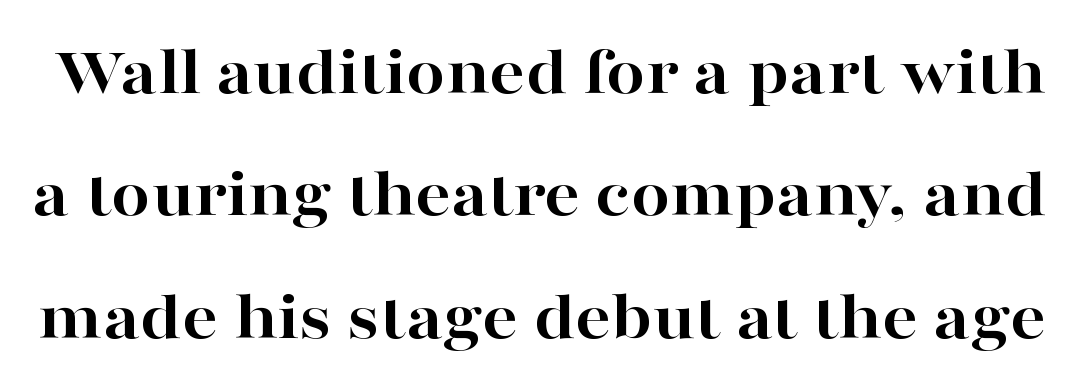
{"serif": "yes", "italic": "no", "bold": "yes", "weight": "bold", "width": "wide", "stroke_contrast": "high", "x_height": "medium", "monospaced": "no", "underline": "no", "line_spacing_ratio": 1.75, "letter_spacing": "normal", "letter_spacing_em": 0.0, "glyph_px": 70}
